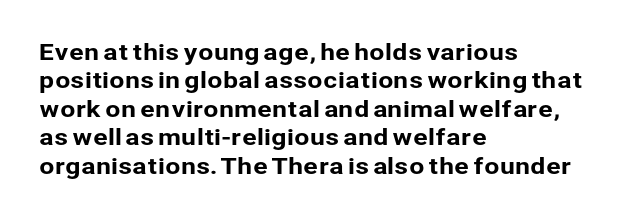
Does extra space separate the letters? No, they use regular spacing. Rows of type keep a routine distance in the vertical direction. Descender tails drop into unmarked territory. No italicization has been applied; the sample stays upright.
